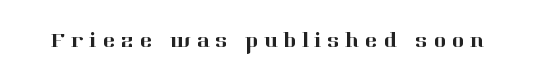
The image shows 21 px text type, upright; set unusually wide letter spacing (+0.28 em), not underlined.
